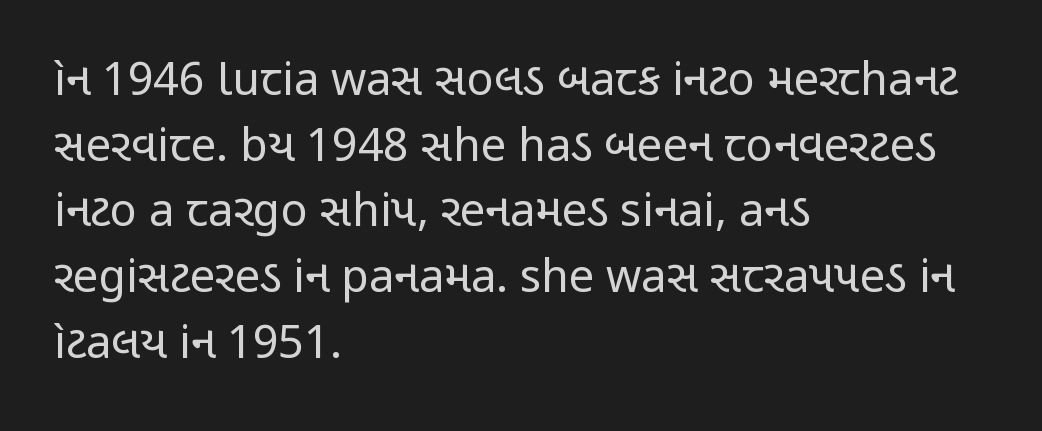
Weight: not bold — regular or lighter. The passage shown stacks its lines at a standard gap. Is the letter spacing exaggerated? No — it looks like the ordinary default. The zone under the glyphs is completely vacant. Notice how the passage keeps a crisp vertical edge on the left only.
